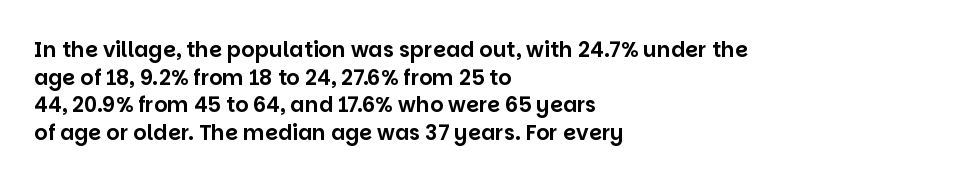
Q: Is the text italic (slanted)? A: No, it is upright.
Q: Is the text underlined? A: No.
Q: How is the paragraph aligned? A: Left-aligned.
Q: Is the spacing between letters normal or unusually wide? A: Normal.
Q: Is the spacing between lines tight, normal or loose? A: Normal.
